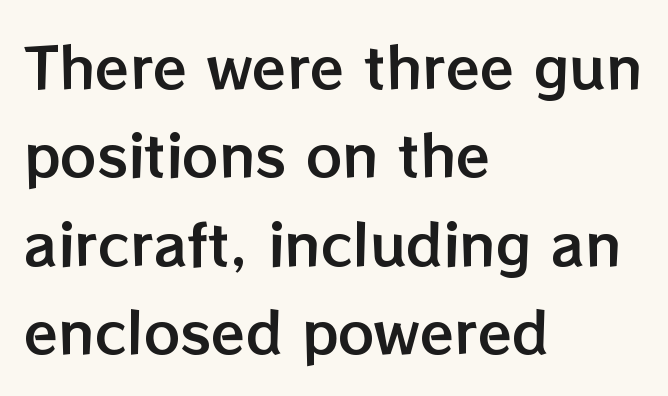
Q: Is the text italic (slanted)? A: No, it is upright.
Q: Is the text underlined? A: No.
Q: How is the paragraph aligned? A: Left-aligned.
Q: Is the spacing between letters normal or unusually wide? A: Normal.
Q: Is the spacing between lines tight, normal or loose? A: Normal.
Q: Width (condensed, normal, or wide)? A: Normal.
Q: Stroke contrast? A: Low.
Q: x-height? A: Medium.
Q: Monospaced? A: No.
